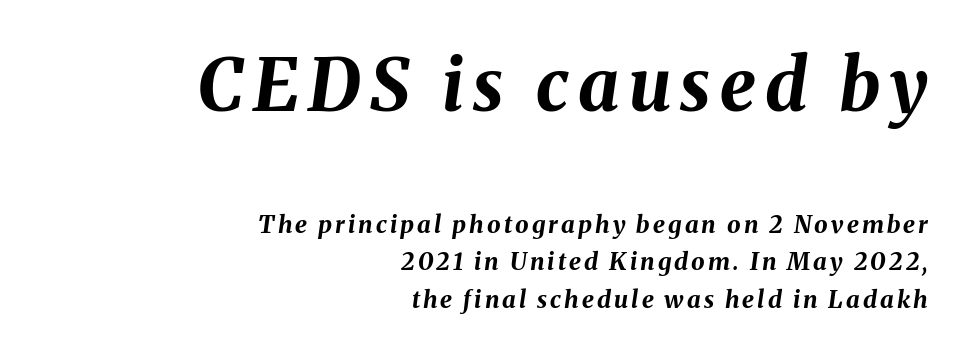
The image shows 72 px bold type, italic (leaning right); set right-aligned, normal line spacing (1.55x), not underlined; the first (top) block is 3.0x larger; medium stroke contrast and a medium x-height.
